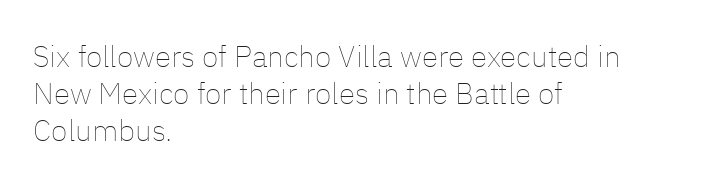
{"italic": "no", "bold": "no", "weight": "thin", "width": "normal", "stroke_contrast": "low", "x_height": "medium", "monospaced": "no", "underline": "no", "align": "left", "line_spacing_ratio": 1.24, "letter_spacing": "normal", "letter_spacing_em": 0.0, "glyph_px": 30}
